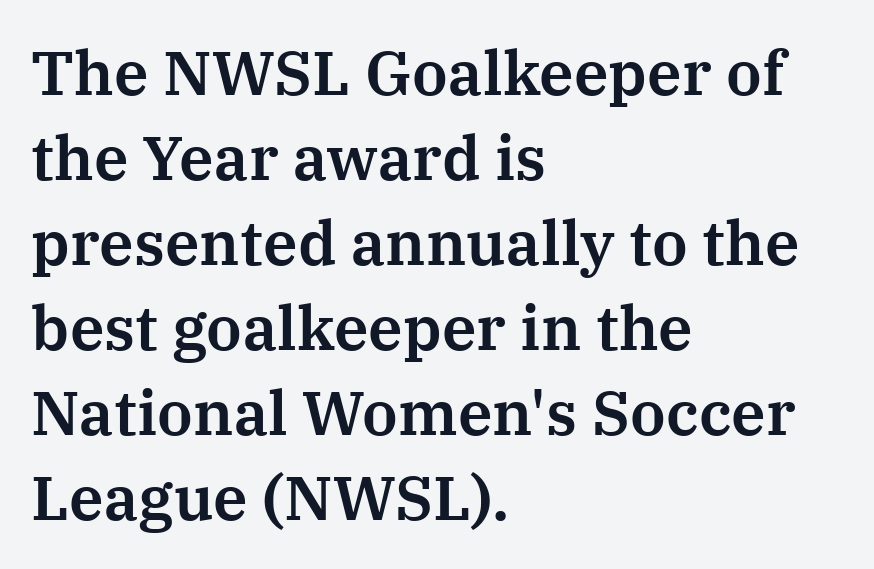
The image shows 62 px serif type, upright; set left-aligned, normal line spacing (1.37x), normal letter spacing, not underlined; medium stroke contrast and a medium x-height.
